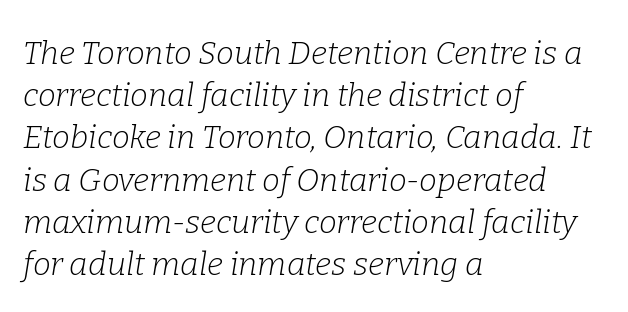
The image shows 32 px light serif type, italic (leaning right); set left-aligned, normal line spacing (1.32x), normal letter spacing, not underlined; low stroke contrast and a medium x-height.
